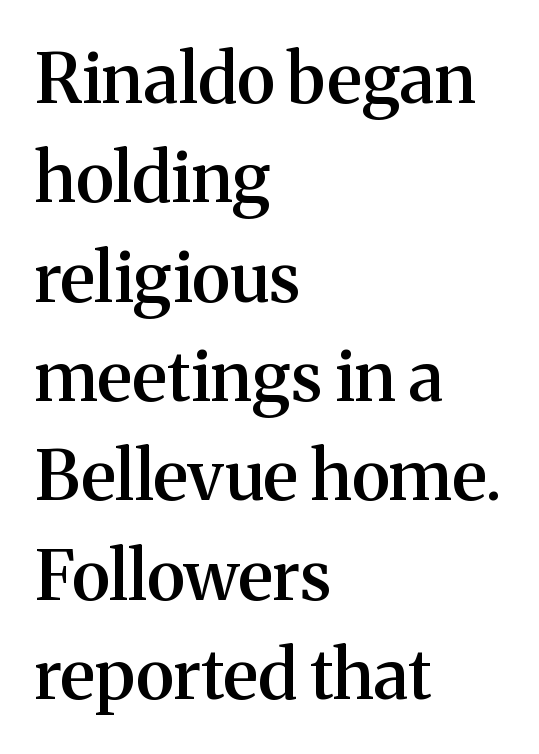
Q: Is the text bold? A: Semi-bold.
Q: Is the text italic (slanted)? A: No, it is upright.
Q: Is the typeface a serif or a sans-serif typeface? A: Serif.
Q: Is the text underlined? A: No.
Q: How is the paragraph aligned? A: Left-aligned.
Q: Is the spacing between letters normal or unusually wide? A: Normal.
Q: Is the spacing between lines tight, normal or loose? A: Normal.
Q: Width (condensed, normal, or wide)? A: Normal.
Q: Stroke contrast? A: Medium.
Q: x-height? A: Medium.
Q: Monospaced? A: No.
